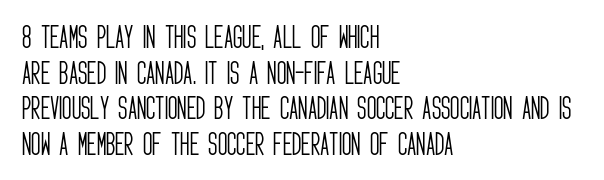
The line texture is even and compact thanks to regular tracking. Honestly, the row spacing looks completely unremarkable. Every row of glyphs begins at an identical x-position on the left. The letters stand straight up with perfectly vertical stems. Stroke thickness stays within the range of a standard reading face or lighter. Unmarked baselines from the first word to the last.
